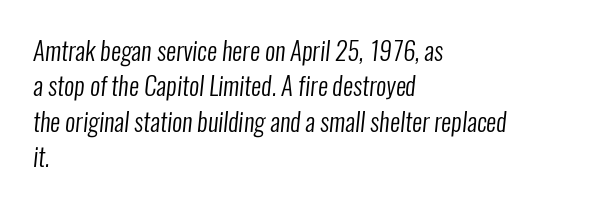
{"bold": "no", "underline": "no", "align": "left", "line_spacing": "normal", "line_spacing_ratio": 1.42, "letter_spacing": "normal", "letter_spacing_em": 0.0, "glyph_px": 25}
